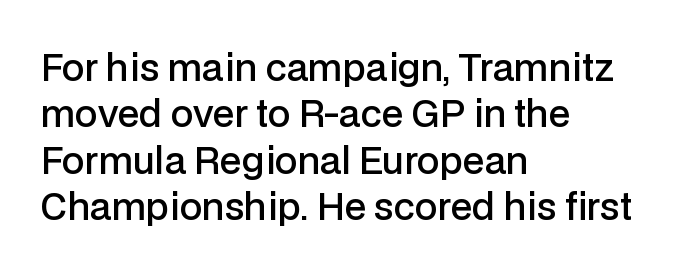
Q: Is the text bold? A: Semi-bold.
Q: Is the text italic (slanted)? A: No, it is upright.
Q: Is the typeface a serif or a sans-serif typeface? A: Sans-serif.
Q: Is the text underlined? A: No.
Q: How is the paragraph aligned? A: Left-aligned.
Q: Is the spacing between letters normal or unusually wide? A: Normal.
Q: Is the spacing between lines tight, normal or loose? A: Normal.
Q: Width (condensed, normal, or wide)? A: Normal.
Q: Stroke contrast? A: Low.
Q: x-height? A: Medium.
Q: Monospaced? A: No.
